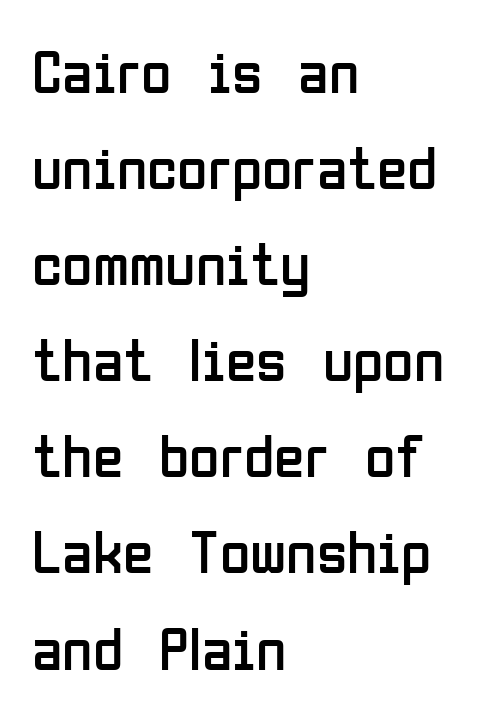
Q: Is the text bold? A: No.
Q: Is the text italic (slanted)? A: No, it is upright.
Q: Is the typeface a serif or a sans-serif typeface? A: Sans-serif.
Q: Is the text underlined? A: No.
Q: How is the paragraph aligned? A: Left-aligned.
Q: Is the spacing between letters normal or unusually wide? A: Normal.
Q: Is the spacing between lines tight, normal or loose? A: Normal.
Q: Width (condensed, normal, or wide)? A: Condensed.
Q: Stroke contrast? A: Low.
Q: x-height? A: Medium.
Q: Monospaced? A: No.
